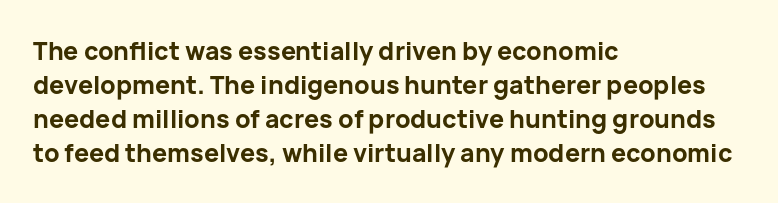
Q: Is the text bold? A: Yes.
Q: Is the text italic (slanted)? A: No, it is upright.
Q: Is the text underlined? A: No.
Q: How is the paragraph aligned? A: Left-aligned.
Q: Is the spacing between letters normal or unusually wide? A: Normal.
Q: Is the spacing between lines tight, normal or loose? A: Normal.
